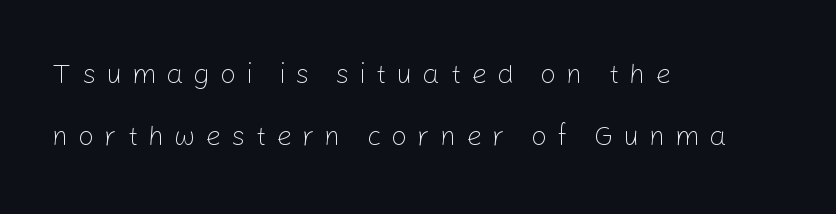
{"serif": "no", "italic": "no", "bold": "no", "weight": "light", "width": "normal", "stroke_contrast": "low", "x_height": "medium", "monospaced": "no", "underline": "no", "align": "left", "line_spacing": "loose", "line_spacing_ratio": 2.2, "letter_spacing": "wide", "letter_spacing_em": 0.35, "glyph_px": 28}
